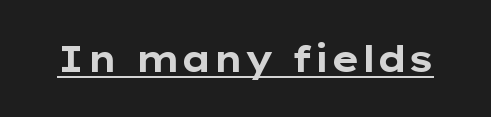
{"serif": "no", "italic": "no", "bold": "yes", "weight": "bold", "width": "wide", "stroke_contrast": "low", "x_height": "medium", "monospaced": "no", "underline": "yes", "letter_spacing": "normal", "letter_spacing_em": 0.0, "glyph_px": 36}
